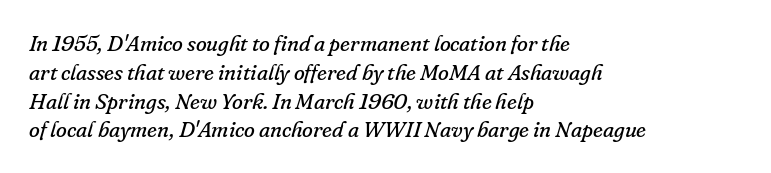
Nobody drew a line under any word here. Notice how descenders clear the ascenders below comfortably — that's standard leading. Stroke thickness stays within the range of a standard reading face or lighter. If you drew a line through each stem, it would be angled.
